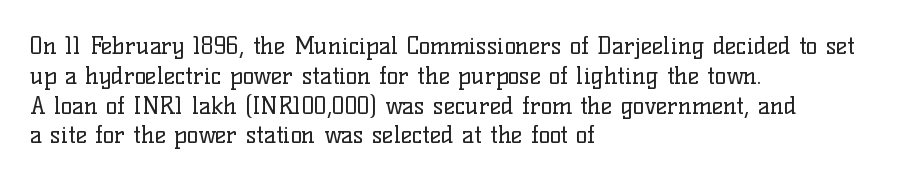
The image shows 24 px text type, upright; set left-aligned, line spacing 1.24x, normal letter spacing, not underlined.
